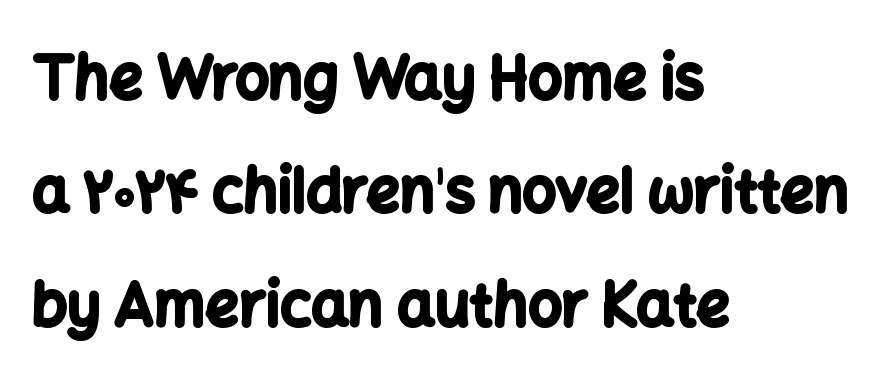
The foot of each line stays bare and open. Varying glyph widths throughout — classic text-font behaviour. No extra tracking has been applied to these lines. I'd call this a sans setting — the letters go barefoot. Horizontal alignment here is leftward, the default for most running prose. Is there any slant? The stems are plumb.
